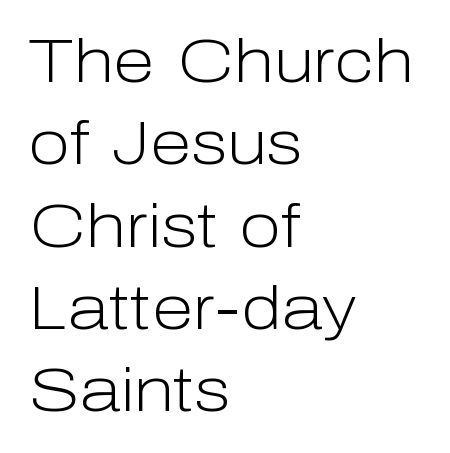
Q: Is the text bold? A: No.
Q: Is the text italic (slanted)? A: No, it is upright.
Q: Is the typeface a serif or a sans-serif typeface? A: Sans-serif.
Q: Is the text underlined? A: No.
Q: How is the paragraph aligned? A: Left-aligned.
Q: Is the spacing between letters normal or unusually wide? A: Normal.
Q: Is the spacing between lines tight, normal or loose? A: Normal.
Q: Width (condensed, normal, or wide)? A: Normal.
Q: Stroke contrast? A: Low.
Q: x-height? A: Medium.
Q: Monospaced? A: No.
